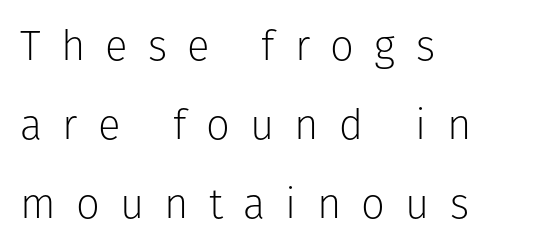
{"serif": "no", "italic": "no", "bold": "no", "weight": "light", "width": "normal", "stroke_contrast": "low", "x_height": "medium", "monospaced": "no", "underline": "no", "align": "left", "line_spacing_ratio": 1.88, "letter_spacing": "wide", "letter_spacing_em": 0.48, "glyph_px": 42}
